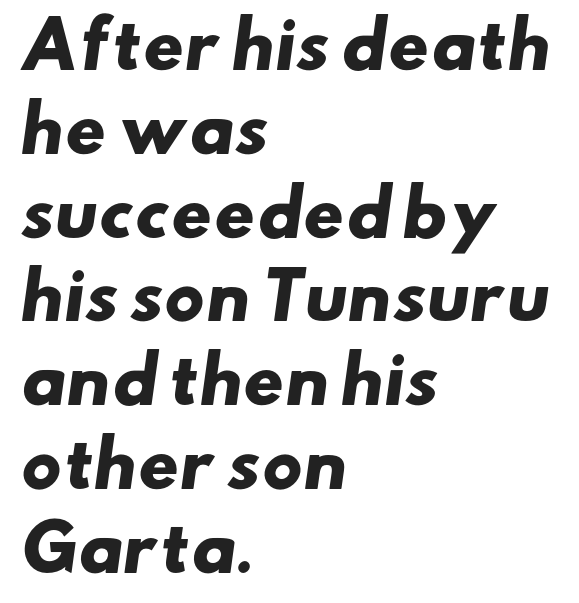
Q: Is the text bold? A: Yes.
Q: Is the typeface a serif or a sans-serif typeface? A: Sans-serif.
Q: Is the text underlined? A: No.
Q: How is the paragraph aligned? A: Left-aligned.
Q: Is the spacing between letters normal or unusually wide? A: Normal.
Q: Is the spacing between lines tight, normal or loose? A: Normal.
Q: Width (condensed, normal, or wide)? A: Wide.
Q: Stroke contrast? A: Low.
Q: x-height? A: Small.
Q: Monospaced? A: No.
